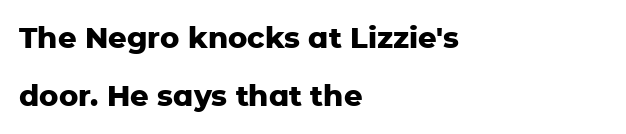
Think of a printed novel: that variable character pitch is what you see here. These lines keep a tight, regular rhythm from letter to letter. Its strokes are broad and dark, the hallmark of bold type. The text block is weighted toward the left margin, trailing off unevenly rightward.
